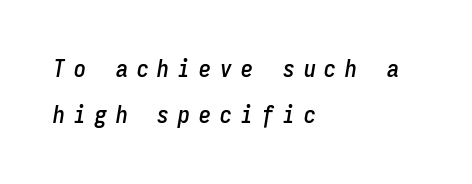
Leading is clearly above the norm, producing a sparse column. The gap between lines stays unmarked. Tracking value appears strongly positive — letters spread wide. Leftover space on each line is placed entirely after the last word. Slanted lettering throughout.
